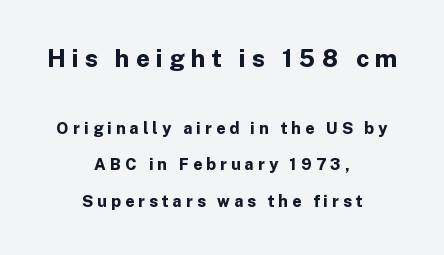
The image shows 24 px bold type, upright; set centered, loose line spacing (2.28x), unusually wide letter spacing (+0.26 em), not underlined; the first (top) block is 1.5x larger.
